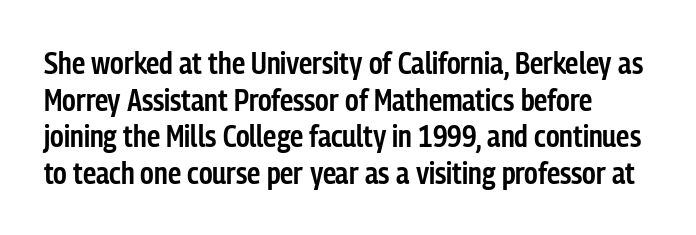
The image shows 30 px semibold, condensed sans-serif type, upright; set line spacing 1.22x, normal letter spacing, not underlined; low stroke contrast and a medium x-height.
